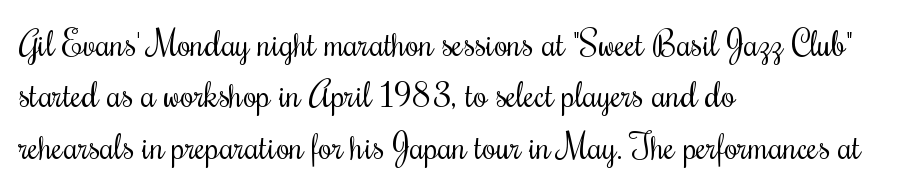
The letters look calm and open, with moderate or lighter stems. Yep, those are serifs on the letters. In terms of letterspacing, this is plain default setting. Horizontally, the lines are justified to the leading edge only. The baseline area is clear.
